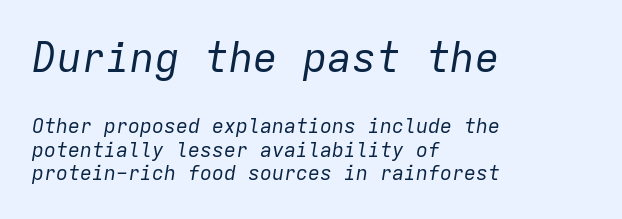
Q: Is the text bold? A: No.
Q: Is the text italic (slanted)? A: Yes, it leans right by about 9 degrees.
Q: Is the text underlined? A: No.
Q: How is the paragraph aligned? A: Left-aligned.
Q: Is the spacing between letters normal or unusually wide? A: Normal.
Q: Which block of text is set in a larger size, the first (top) or the second (bottom)? A: The first (top) one.
Q: Width (condensed, normal, or wide)? A: Normal.
Q: Stroke contrast? A: Low.
Q: x-height? A: Medium.
Q: Monospaced? A: Yes.
